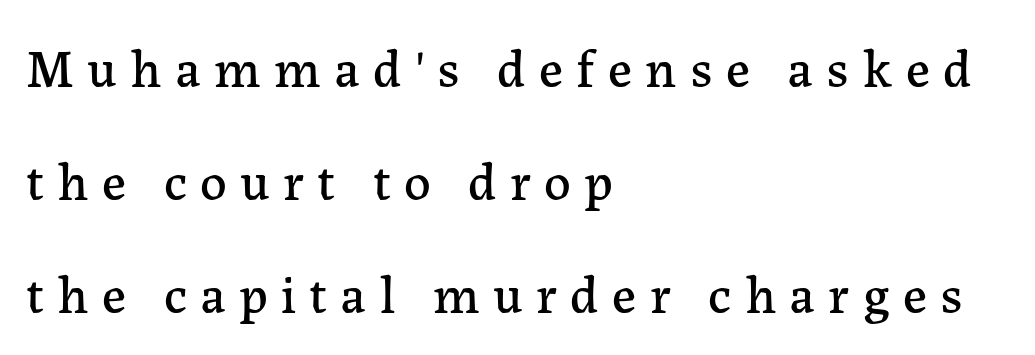
Teacher's note: observe the even left margin — that is flush-left alignment. Classification — serif. The letters stand straight up with perfectly vertical stems. Spacing verdict: proportional, widths tailored to each character. The gaps between neighbouring characters are conspicuously large. Bare-footed words on every line.
